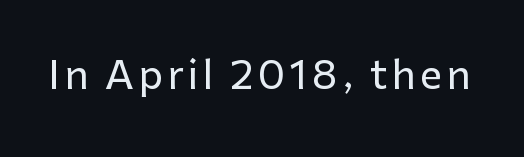
{"serif": "no", "italic": "no", "width": "normal", "stroke_contrast": "low", "x_height": "medium", "monospaced": "no", "underline": "no", "glyph_px": 39}
